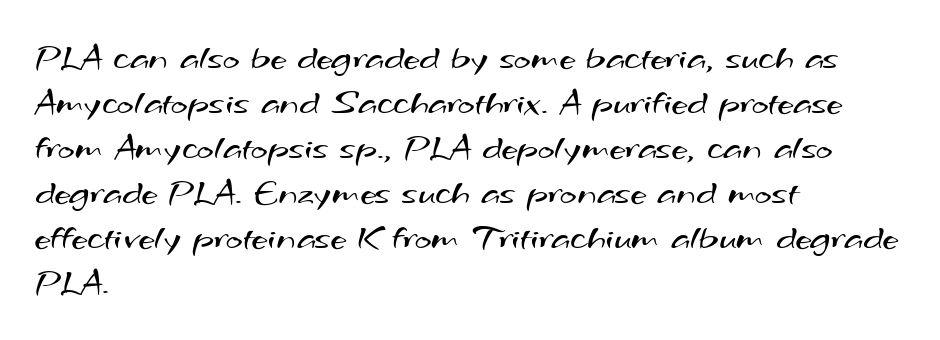
The image shows 36 px regular-weight, wide sans-serif type; set left-aligned, normal line spacing (1.25x), normal letter spacing, not underlined; medium stroke contrast and a small x-height.
